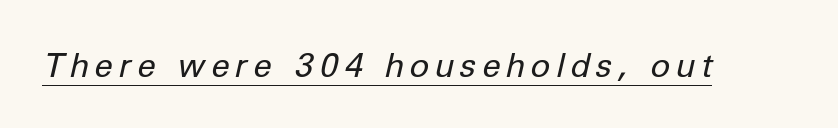
{"italic": "yes", "lean": "right", "slant_degrees": 12, "bold": "no", "weight": "regular", "width": "normal", "stroke_contrast": "low", "x_height": "medium", "monospaced": "no", "underline": "yes", "letter_spacing": "wide", "letter_spacing_em": 0.2, "glyph_px": 33}
